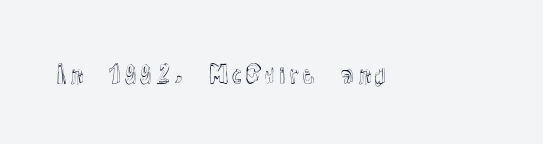
{"italic": "no", "underline": "no", "letter_spacing": "normal", "letter_spacing_em": 0.0, "glyph_px": 23}
